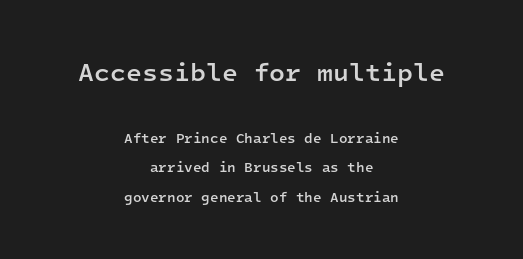
{"italic": "no", "bold": "semi", "underline": "no", "align": "center", "line_spacing": "loose", "line_spacing_ratio": 2.09, "letter_spacing": "normal", "letter_spacing_em": 0.0, "larger_block": "first", "size_ratio": 1.86, "glyph_px": 26}
